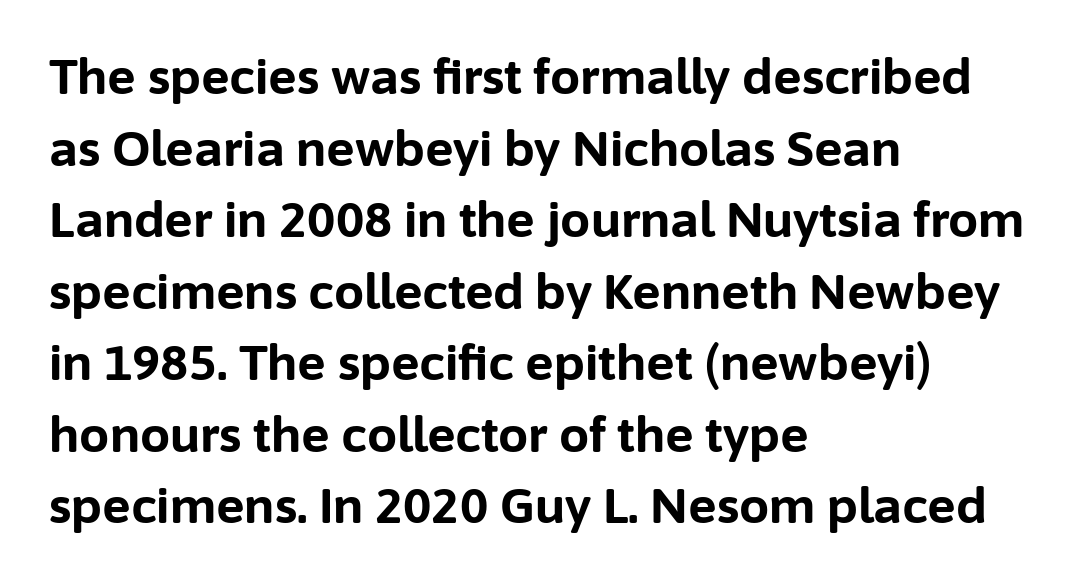
Q: Is the text bold? A: Yes.
Q: Is the text italic (slanted)? A: No, it is upright.
Q: Is the typeface a serif or a sans-serif typeface? A: Sans-serif.
Q: Is the text underlined? A: No.
Q: How is the paragraph aligned? A: Left-aligned.
Q: Is the spacing between letters normal or unusually wide? A: Normal.
Q: Is the spacing between lines tight, normal or loose? A: Normal.
Q: Width (condensed, normal, or wide)? A: Normal.
Q: Stroke contrast? A: Low.
Q: x-height? A: Medium.
Q: Monospaced? A: No.
